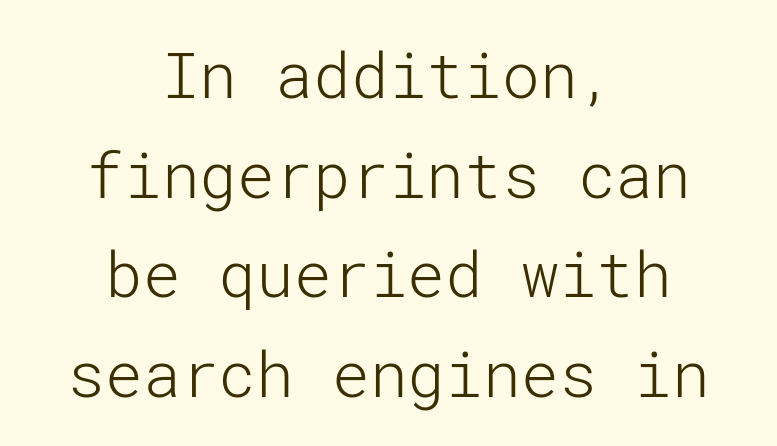
Both edges are ragged and mirror each other, which tells us the setting is centered. No extra ink here — the face is not bold. Lines of text with bare space underneath. In terms of leading, this rendering sits right in the middle. A sans-serif font was chosen for this passage. There is no visible air inserted between adjacent glyphs.
